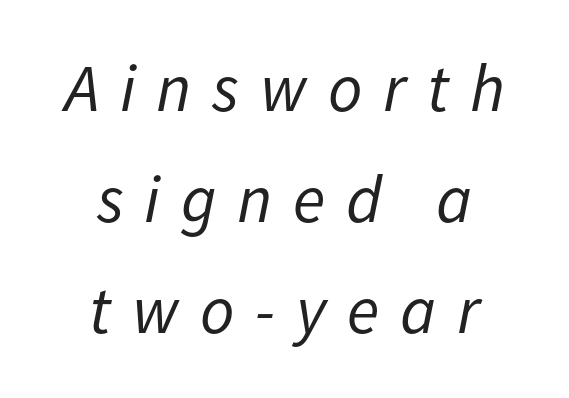
{"italic": "yes", "lean": "right", "slant_degrees": 11, "bold": "no", "weight": "regular", "width": "normal", "stroke_contrast": "low", "x_height": "medium", "monospaced": "no", "underline": "no", "align": "center", "line_spacing": "normal", "line_spacing_ratio": 1.66, "letter_spacing": "wide", "letter_spacing_em": 0.31, "glyph_px": 67}
